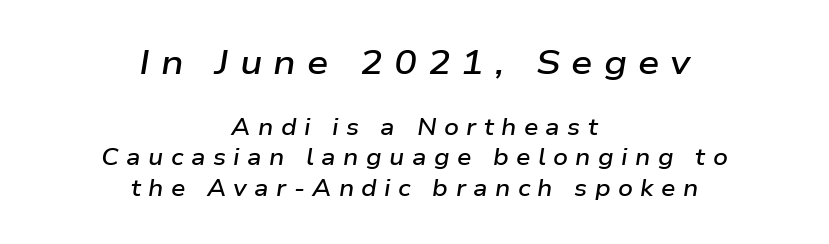
{"italic": "yes", "lean": "right", "slant_degrees": 9, "bold": "semi", "weight": "semibold", "width": "wide", "stroke_contrast": "low", "x_height": "medium", "monospaced": "no", "underline": "no", "align": "center", "line_spacing": "normal", "line_spacing_ratio": 1.32, "letter_spacing": "wide", "letter_spacing_em": 0.32, "larger_block": "first", "size_ratio": 1.48, "glyph_px": 34}
